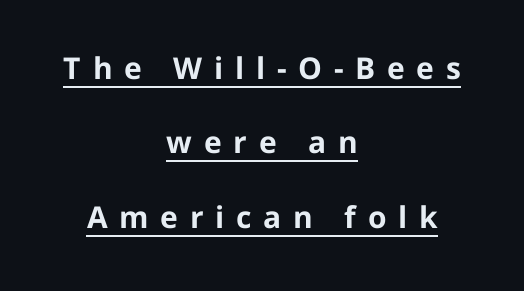
Q: Is the text bold? A: Yes.
Q: Is the text italic (slanted)? A: No, it is upright.
Q: Is the typeface a serif or a sans-serif typeface? A: Sans-serif.
Q: Is the text underlined? A: Yes.
Q: How is the paragraph aligned? A: Centered.
Q: Is the spacing between letters normal or unusually wide? A: Unusually wide.
Q: Is the spacing between lines tight, normal or loose? A: Loose.
Q: Width (condensed, normal, or wide)? A: Normal.
Q: Stroke contrast? A: Low.
Q: x-height? A: Medium.
Q: Monospaced? A: No.
